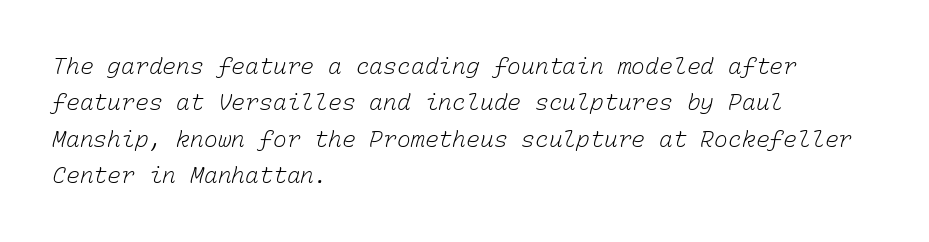
{"bold": "no", "underline": "no", "align": "left", "line_spacing": "normal", "line_spacing_ratio": 1.58, "letter_spacing": "normal", "letter_spacing_em": 0.0, "glyph_px": 23}
